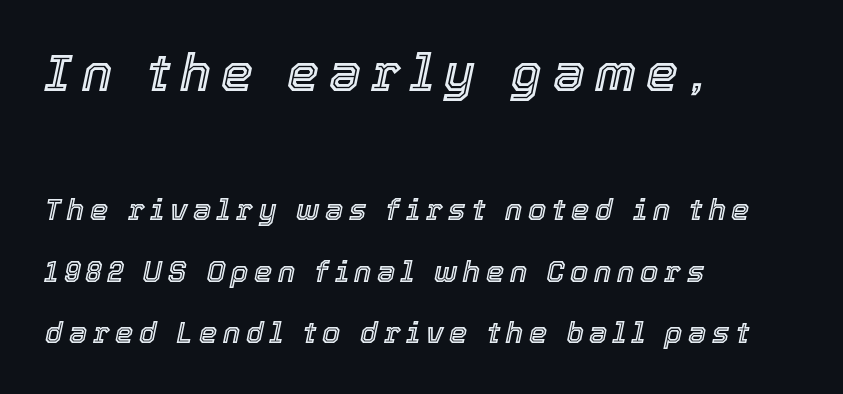
Q: Is the text italic (slanted)? A: Yes, it leans right by about 12 degrees.
Q: Is the text underlined? A: No.
Q: How is the paragraph aligned? A: Left-aligned.
Q: Is the spacing between letters normal or unusually wide? A: Unusually wide.
Q: Is the spacing between lines tight, normal or loose? A: Loose.
Q: Which block of text is set in a larger size, the first (top) or the second (bottom)? A: The first (top) one.
Q: Width (condensed, normal, or wide)? A: Normal.
Q: x-height? A: Medium.
Q: Monospaced? A: No.
